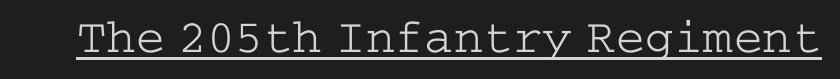
Q: Is the text bold? A: No.
Q: Is the text italic (slanted)? A: No, it is upright.
Q: Is the typeface a serif or a sans-serif typeface? A: Serif.
Q: Is the text underlined? A: Yes.
Q: Is the spacing between letters normal or unusually wide? A: Normal.
Q: Width (condensed, normal, or wide)? A: Wide.
Q: Stroke contrast? A: Low.
Q: x-height? A: Medium.
